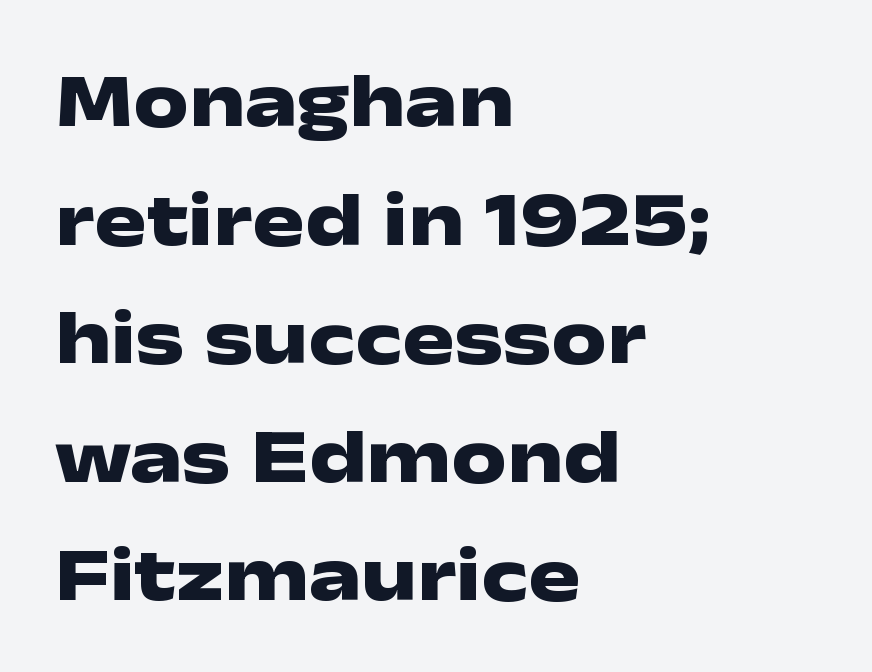
Look at the tracking — it's just the regular setting, nothing added. Note: no serifs on the glyphs. Layout note: lines flush left. Ordinary non-slanted type is in use. Here the designer chose a conventional face with non-uniform glyph widths. Leading matches the norm, producing a regular column.
